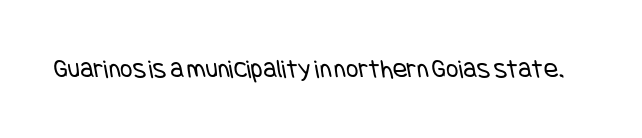
Q: Is the text bold? A: No.
Q: Is the text underlined? A: No.
Q: Is the spacing between letters normal or unusually wide? A: Normal.
